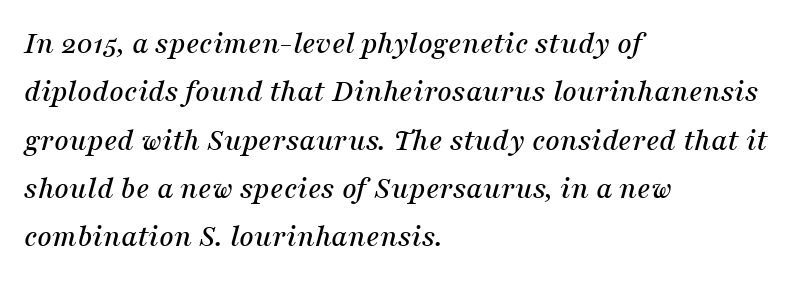
Q: Is the text italic (slanted)? A: Yes, it leans right by about 16 degrees.
Q: Is the typeface a serif or a sans-serif typeface? A: Serif.
Q: Is the text underlined? A: No.
Q: How is the paragraph aligned? A: Left-aligned.
Q: Is the spacing between letters normal or unusually wide? A: Normal.
Q: Is the spacing between lines tight, normal or loose? A: Normal.
Q: Width (condensed, normal, or wide)? A: Normal.
Q: Stroke contrast? A: Medium.
Q: x-height? A: Medium.
Q: Monospaced? A: No.
